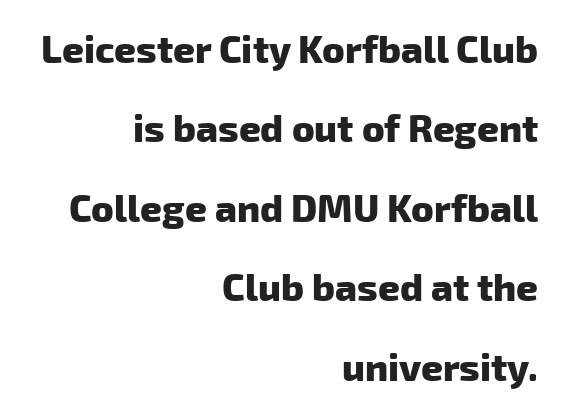
Q: Is the text bold? A: Yes.
Q: Is the typeface a serif or a sans-serif typeface? A: Sans-serif.
Q: Is the text underlined? A: No.
Q: How is the paragraph aligned? A: Right-aligned.
Q: Is the spacing between letters normal or unusually wide? A: Normal.
Q: Is the spacing between lines tight, normal or loose? A: Loose.
Q: Width (condensed, normal, or wide)? A: Normal.
Q: Stroke contrast? A: Low.
Q: x-height? A: Medium.
Q: Monospaced? A: No.
